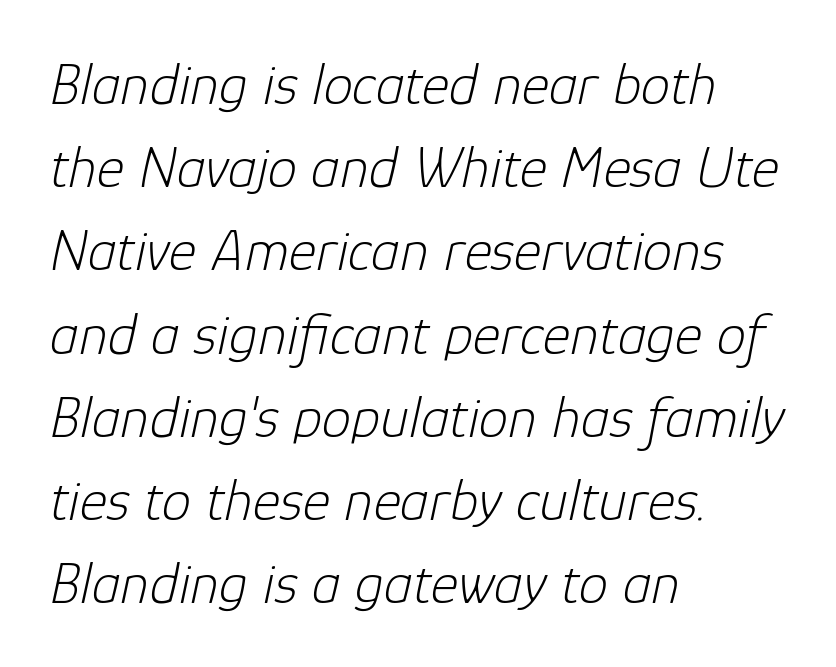
Q: Is the text bold? A: No.
Q: Is the text italic (slanted)? A: Yes, it leans right by about 12 degrees.
Q: Is the text underlined? A: No.
Q: How is the paragraph aligned? A: Left-aligned.
Q: Is the spacing between letters normal or unusually wide? A: Normal.
Q: Is the spacing between lines tight, normal or loose? A: Normal.
Q: Width (condensed, normal, or wide)? A: Normal.
Q: Stroke contrast? A: Low.
Q: x-height? A: Medium.
Q: Monospaced? A: No.
